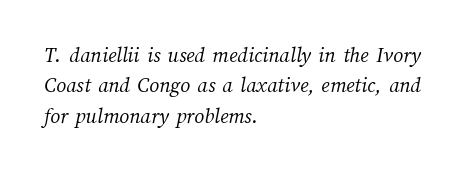
These lines sit exactly where default settings would place them. Summary of weight: not heavy and not bold. Each word holds together tightly as a unit, with standard inter-letter gaps. Anything drawn beneath the words? Only blank space. Compared with a centered layout, this one pins lines to the left instead.
